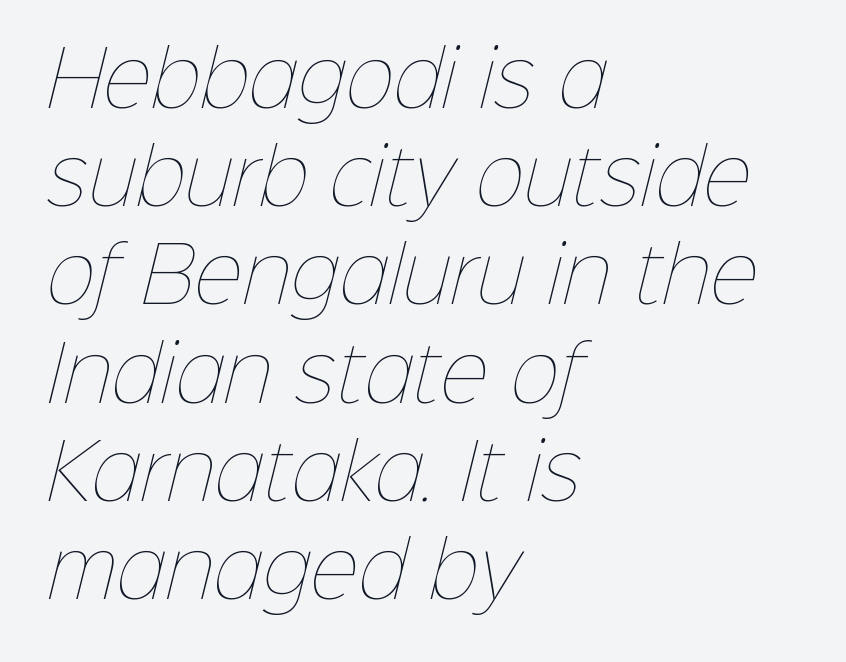
Standard letterfit; no display-style spreading of the glyphs. The font sits on the lighter half of the weight spectrum, regular included. Leading matches the norm, producing a regular column. Proportional: the letters do not fall into vertical columns.
